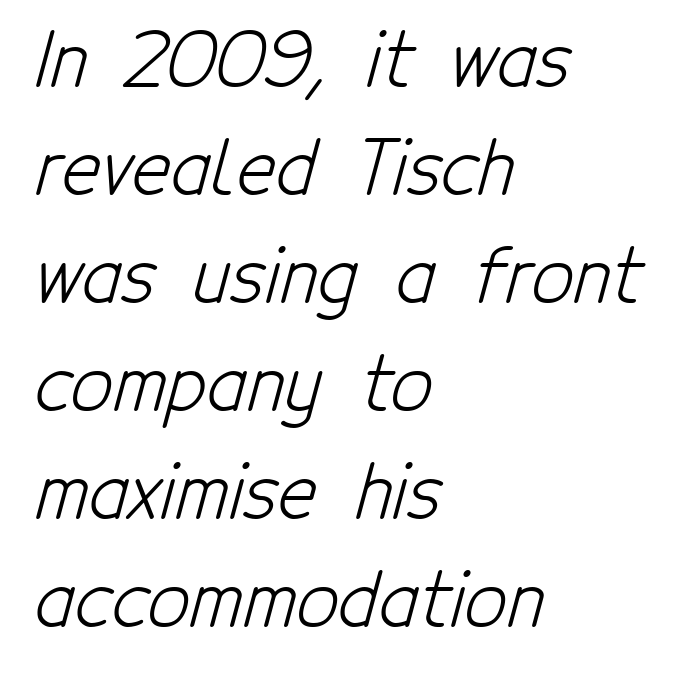
Q: Is the text bold? A: No.
Q: Is the typeface a serif or a sans-serif typeface? A: Sans-serif.
Q: Is the text underlined? A: No.
Q: How is the paragraph aligned? A: Left-aligned.
Q: Is the spacing between letters normal or unusually wide? A: Normal.
Q: Is the spacing between lines tight, normal or loose? A: Normal.
Q: Width (condensed, normal, or wide)? A: Condensed.
Q: Stroke contrast? A: Low.
Q: x-height? A: Medium.
Q: Monospaced? A: No.
